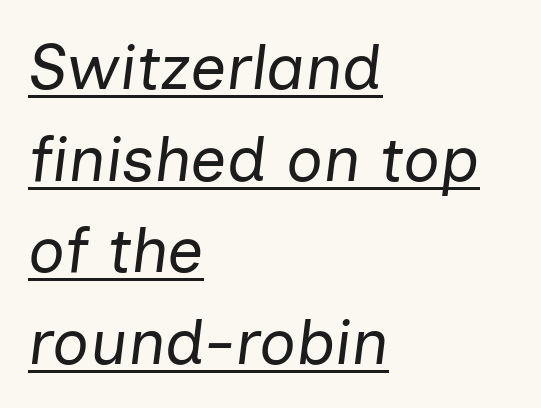
Q: Is the text bold? A: No.
Q: Is the text italic (slanted)? A: Yes, it leans right by about 7 degrees.
Q: Is the text underlined? A: Yes.
Q: How is the paragraph aligned? A: Left-aligned.
Q: Is the spacing between letters normal or unusually wide? A: Normal.
Q: Is the spacing between lines tight, normal or loose? A: Normal.
Q: Width (condensed, normal, or wide)? A: Normal.
Q: Stroke contrast? A: Low.
Q: x-height? A: Medium.
Q: Monospaced? A: No.
